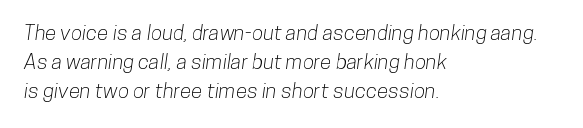
The image shows 21 px text type; set left-aligned, normal line spacing (1.37x), normal letter spacing, not underlined.
